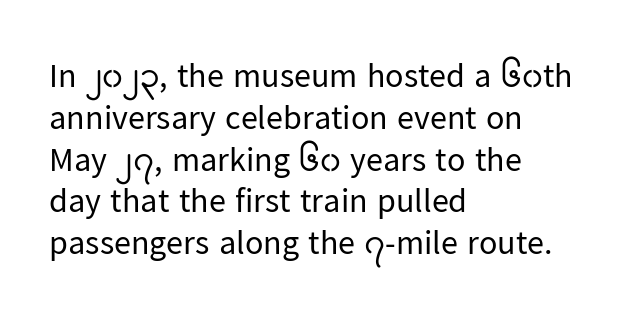
{"serif": "no", "italic": "no", "bold": "no", "weight": "regular", "width": "normal", "stroke_contrast": "low", "x_height": "medium", "monospaced": "no", "underline": "no", "align": "left", "line_spacing_ratio": 1.23, "letter_spacing": "normal", "letter_spacing_em": 0.0, "glyph_px": 34}
